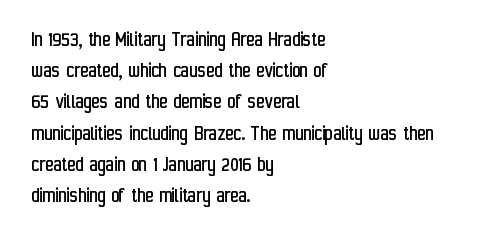
Every row of glyphs begins at an identical x-position on the left. The typesetting does not lean heavy: it is not bold. One glance says typical: line gaps are just what's usual. Underlining? Definitely not there.
